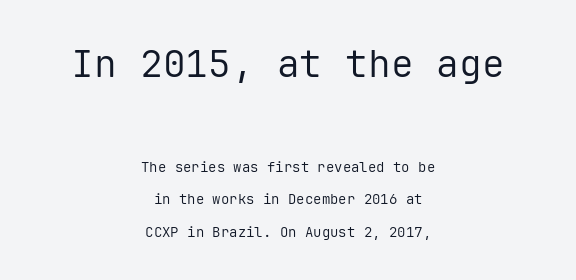
Q: Is the text bold? A: No.
Q: Is the text italic (slanted)? A: No, it is upright.
Q: Is the typeface a serif or a sans-serif typeface? A: Sans-serif.
Q: Is the text underlined? A: No.
Q: How is the paragraph aligned? A: Centered.
Q: Is the spacing between letters normal or unusually wide? A: Normal.
Q: Is the spacing between lines tight, normal or loose? A: Loose.
Q: Which block of text is set in a larger size, the first (top) or the second (bottom)? A: The first (top) one.
Q: Width (condensed, normal, or wide)? A: Normal.
Q: Stroke contrast? A: Low.
Q: x-height? A: Medium.
Q: Monospaced? A: Yes.
